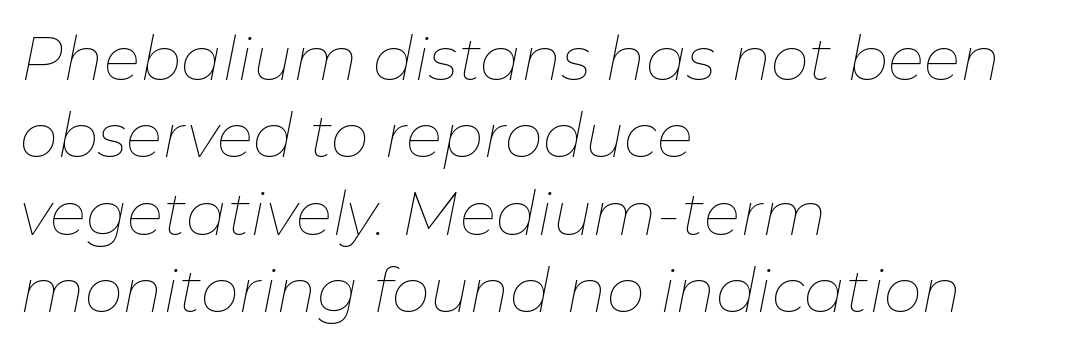
Any mark beneath the type? The region is blank. This rendering uses left alignment, leaving the right contour irregular. Stems and bowls with no extra thickness — not bold. Leading: standard.
